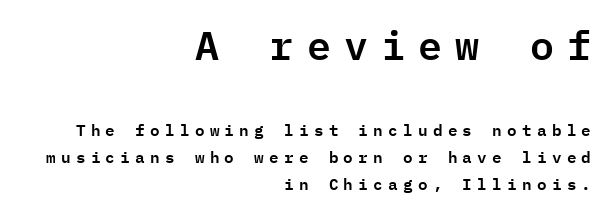
{"serif": "no", "italic": "no", "width": "normal", "stroke_contrast": "low", "x_height": "medium", "monospaced": "yes", "underline": "no", "align": "right", "line_spacing": "normal", "line_spacing_ratio": 1.69, "letter_spacing": "wide", "letter_spacing_em": 0.33, "larger_block": "first", "size_ratio": 2.5, "glyph_px": 40}
